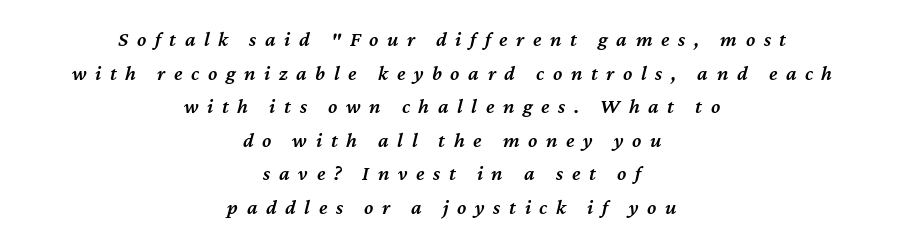
{"italic": "yes", "lean": "right", "slant_degrees": 12, "bold": "semi", "underline": "no", "align": "center", "line_spacing": "normal", "line_spacing_ratio": 1.6, "letter_spacing": "wide", "letter_spacing_em": 0.41, "glyph_px": 21}
